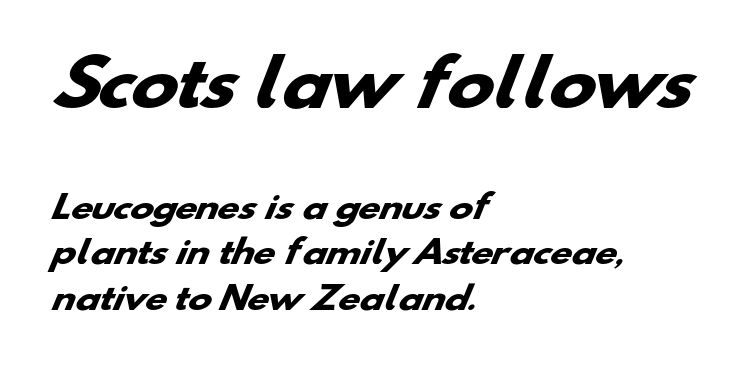
Q: Is the text bold? A: Yes.
Q: Is the typeface a serif or a sans-serif typeface? A: Sans-serif.
Q: Is the text underlined? A: No.
Q: How is the paragraph aligned? A: Left-aligned.
Q: Is the spacing between letters normal or unusually wide? A: Normal.
Q: Is the spacing between lines tight, normal or loose? A: Normal.
Q: Which block of text is set in a larger size, the first (top) or the second (bottom)? A: The first (top) one.
Q: Width (condensed, normal, or wide)? A: Wide.
Q: Stroke contrast? A: Low.
Q: x-height? A: Small.
Q: Monospaced? A: No.
